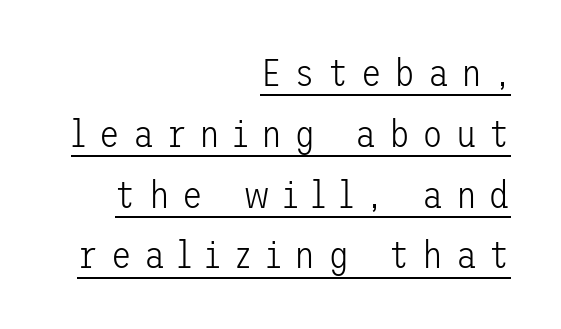
Q: Is the text bold? A: No.
Q: Is the text italic (slanted)? A: No, it is upright.
Q: Is the typeface a serif or a sans-serif typeface? A: Sans-serif.
Q: Is the text underlined? A: Yes.
Q: How is the paragraph aligned? A: Right-aligned.
Q: Is the spacing between letters normal or unusually wide? A: Unusually wide.
Q: Is the spacing between lines tight, normal or loose? A: Normal.
Q: Width (condensed, normal, or wide)? A: Normal.
Q: Stroke contrast? A: Low.
Q: x-height? A: Medium.
